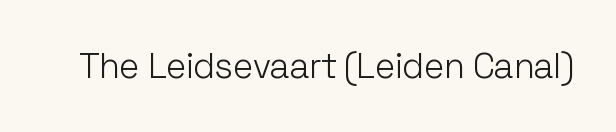
A typesetter would label this face a sans. A roman cut, with each character standing at attention. Type without underlining. Proportional: the letters do not fall into vertical columns. The characters are drawn with everyday or finer stroke widths.
